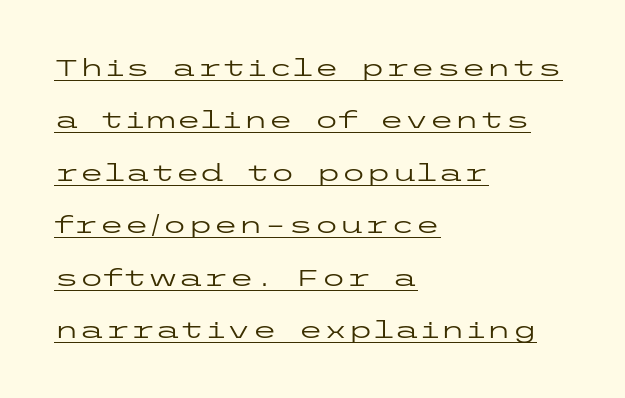
{"italic": "no", "bold": "no", "underline": "yes", "align": "left", "line_spacing": "loose", "line_spacing_ratio": 2.28, "letter_spacing": "normal", "letter_spacing_em": 0.0, "glyph_px": 23}
